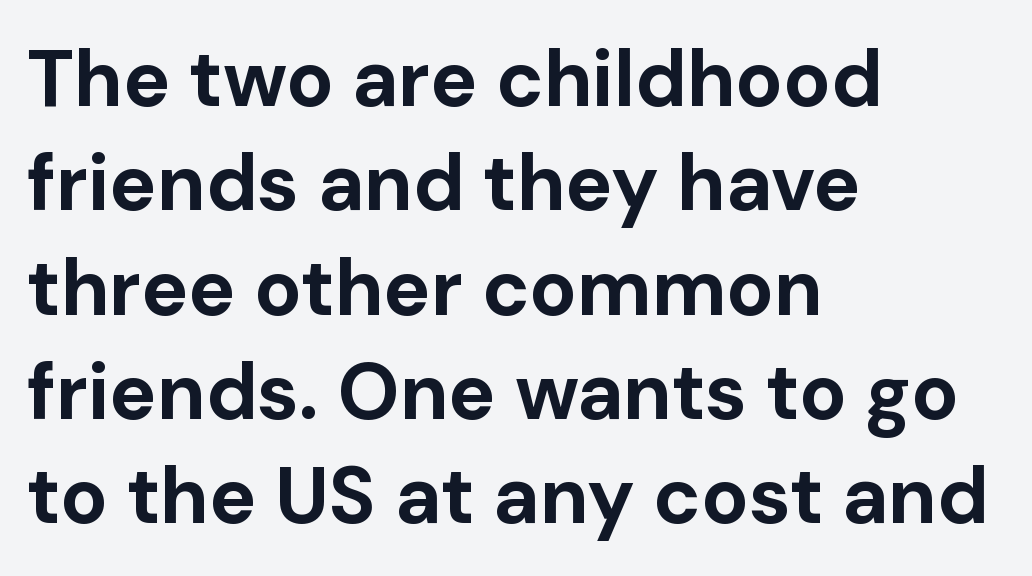
The image shows 79 px bold sans-serif type, upright; set left-aligned, normal line spacing (1.32x), normal letter spacing, not underlined; low stroke contrast and a medium x-height.
